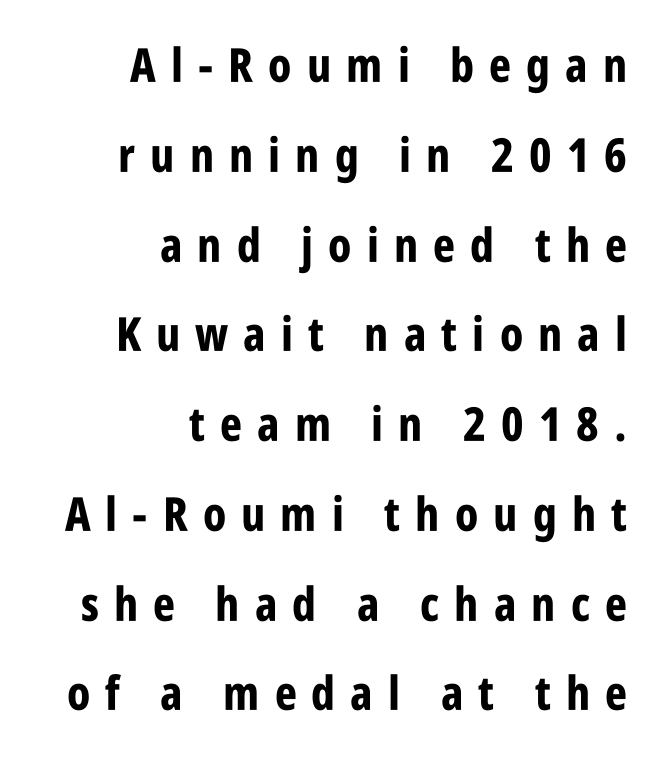
This sample uses expanded letter spacing, leaving extra air between glyphs. Compared with typical paragraphs, the rows here are farther apart. The passage shown is typeset with a sans-serif family. Posture: vertical.
